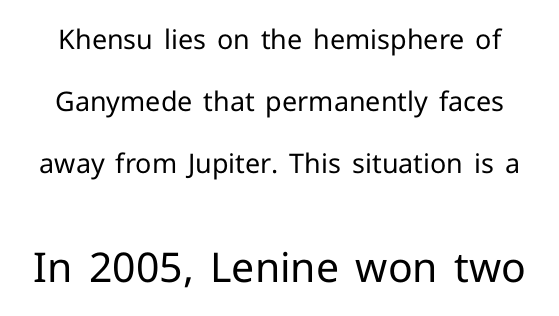
Here the designer chose a conventional face with non-uniform glyph widths. To sum up the face: it is a sans, with no serifs. Decoration check: the copy has no underline. Is the lower block the larger one? Yes — the lower block carries the bigger type.
